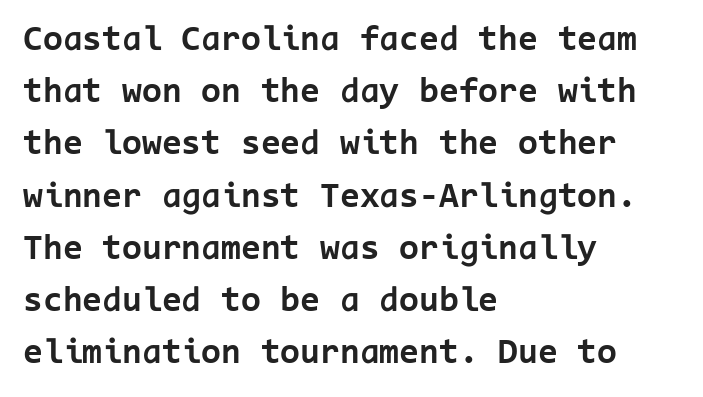
The passage shown stacks its lines at a standard gap. The passage shown is emphatically bold. Between one letter and the next there's only the usual sliver of space. Unlike a traditional serif, this face leaves its strokes unadorned.
